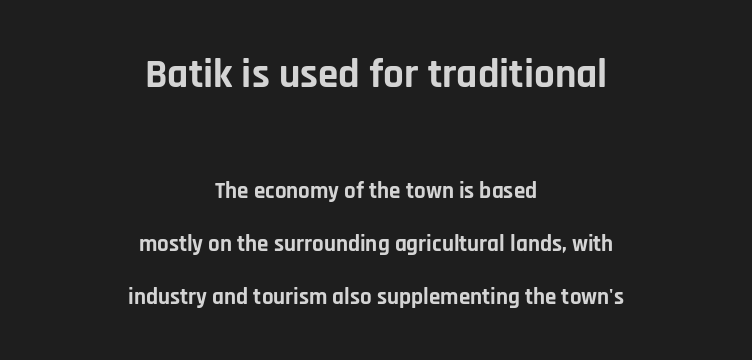
Two sizes are in play, and the larger belongs to the first block. Compared with an ordinary text face, these strokes are far heavier — a full bold. Caption: multi-line text, centered on the measure. The passage shown is typed in a proportional face where columns would drift.
